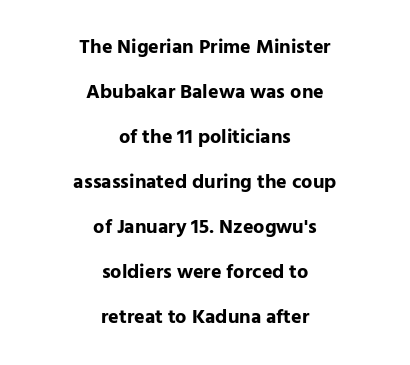
Emphasis by weight is at full strength: bold. Look at the tracking — it's just the regular setting, nothing added. Italic? Not at all — the glyphs are vertical. These lines stand farther apart than default settings would place them.
